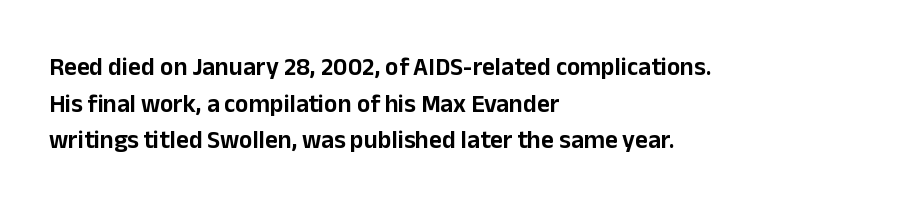
The image shows 25 px text type, upright; set left-aligned, normal line spacing (1.47x), normal letter spacing, not underlined.
